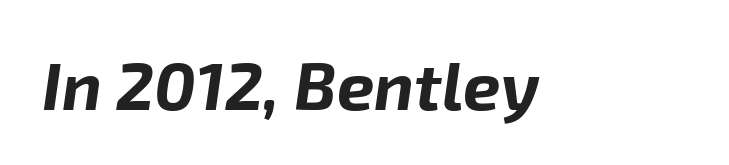
Descender tails drop into unmarked territory. The tracking reads as untouched default to a designer's eye. The passage shown is typed in a proportional face where columns would drift. Emphasis-style slanted type is in use.
